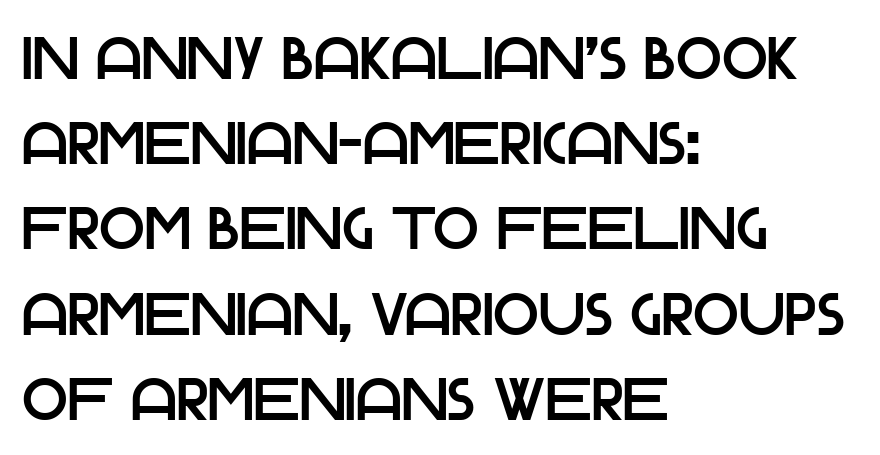
Nope, no serifs anywhere on these letters. The letters advance in unequal steps, a hallmark of proportional type. Every row of glyphs begins at an identical x-position on the left. The type sits square on the baseline with zero lean.
